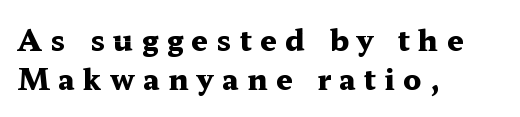
This sample uses expanded letter spacing, leaving extra air between glyphs. Students, this is bold: see how much ink each stroke carries. Rule under the text: the space is simply empty. Characters remain perfectly vertical along every line.
